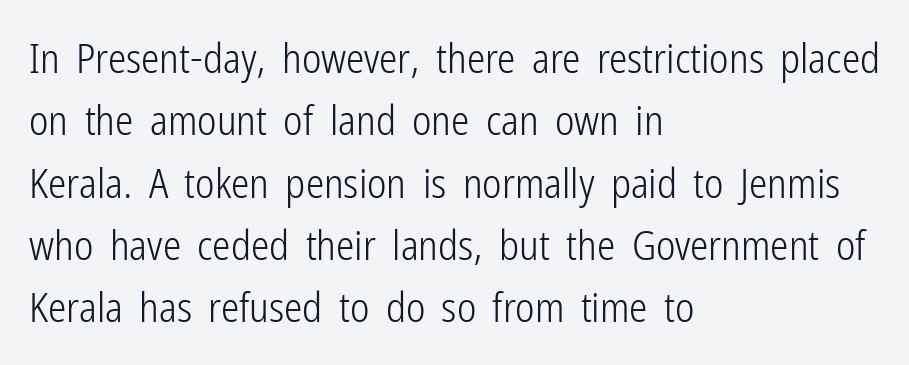
Q: Is the text bold? A: No.
Q: Is the text italic (slanted)? A: No, it is upright.
Q: Is the typeface a serif or a sans-serif typeface? A: Sans-serif.
Q: Is the text underlined? A: No.
Q: How is the paragraph aligned? A: Left-aligned.
Q: Is the spacing between letters normal or unusually wide? A: Normal.
Q: Is the spacing between lines tight, normal or loose? A: Normal.
Q: Width (condensed, normal, or wide)? A: Condensed.
Q: Stroke contrast? A: Low.
Q: x-height? A: Medium.
Q: Monospaced? A: No.
